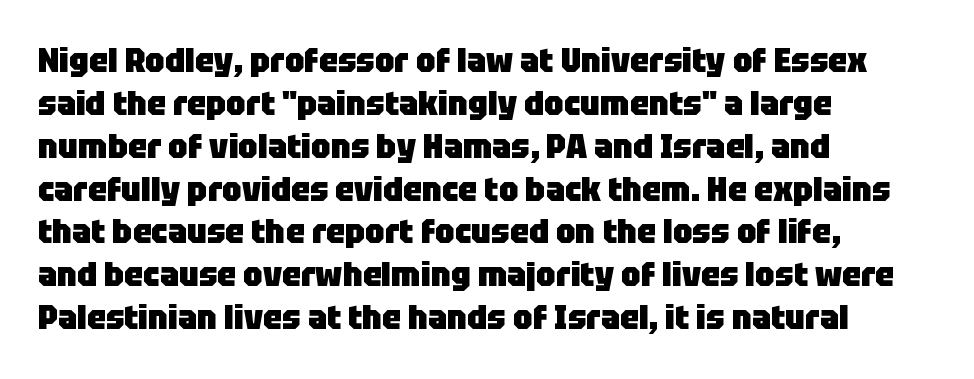
The lines sit at an ordinary, default distance from one another. Bare-footed words on every line. These lines are rendered in a variable-pitch font. It's the straight-up-and-down kind of type. The rag falls on the right side of this text block. What weight is shown? A full bold with thick strokes.
